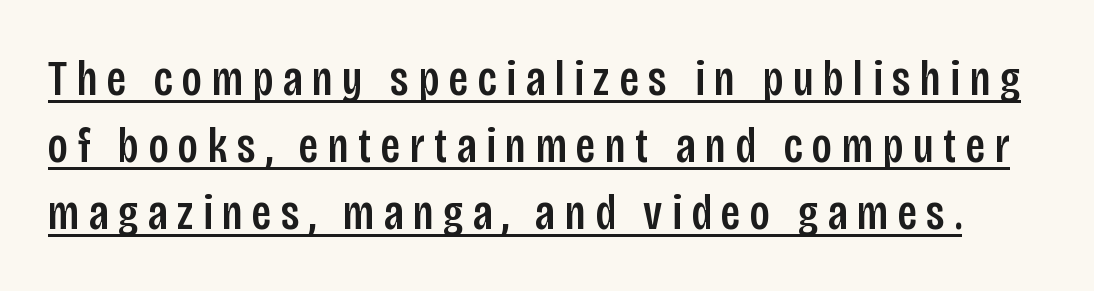
The image shows 50 px condensed sans-serif type, upright; set normal line spacing (1.34x), underlined; low stroke contrast and a large x-height.
